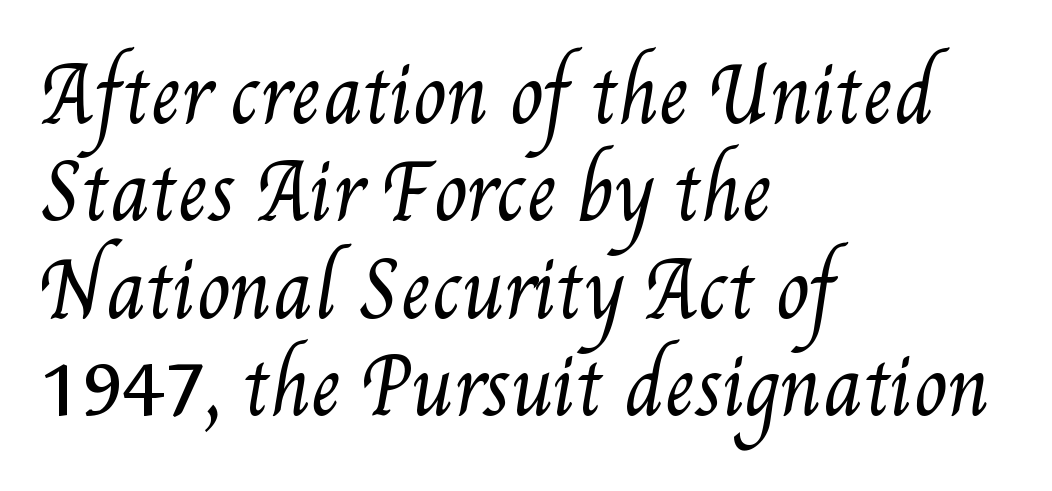
{"bold": "no", "weight": "regular", "width": "condensed", "stroke_contrast": "medium", "x_height": "small", "monospaced": "no", "underline": "no", "align": "left", "line_spacing": "normal", "line_spacing_ratio": 1.28, "letter_spacing": "normal", "letter_spacing_em": 0.0, "glyph_px": 76}
